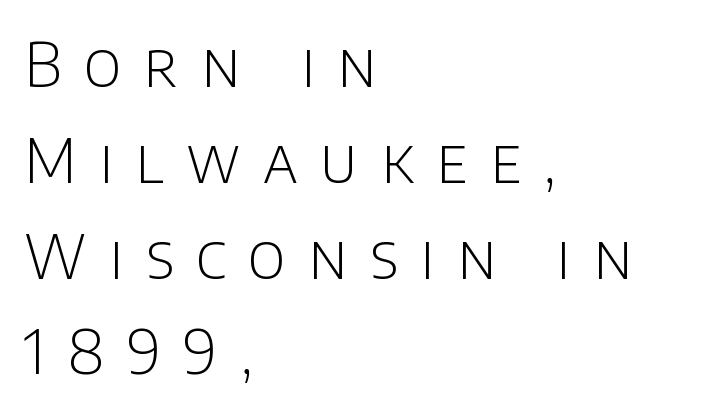
The image shows 61 px light sans-serif type, upright; set left-aligned, normal line spacing (1.57x), unusually wide letter spacing (+0.37 em), not underlined; low stroke contrast and a large x-height.
